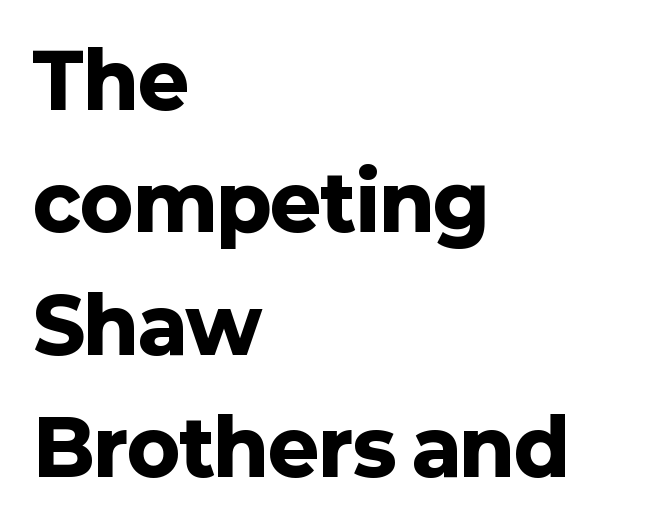
Q: Is the text bold? A: Yes.
Q: Is the text italic (slanted)? A: No, it is upright.
Q: Is the typeface a serif or a sans-serif typeface? A: Sans-serif.
Q: Is the text underlined? A: No.
Q: How is the paragraph aligned? A: Left-aligned.
Q: Is the spacing between letters normal or unusually wide? A: Normal.
Q: Is the spacing between lines tight, normal or loose? A: Normal.
Q: Width (condensed, normal, or wide)? A: Normal.
Q: Stroke contrast? A: Low.
Q: x-height? A: Medium.
Q: Monospaced? A: No.
